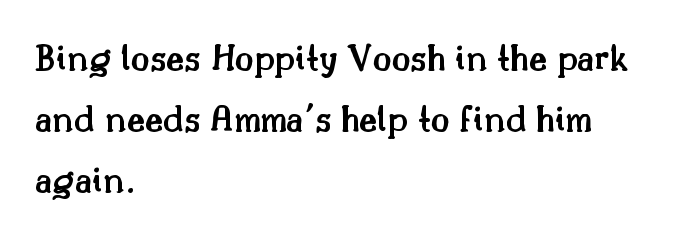
The image shows 39 px semibold serif type, upright; set left-aligned, normal line spacing (1.56x), normal letter spacing, not underlined; medium stroke contrast and a small x-height.
